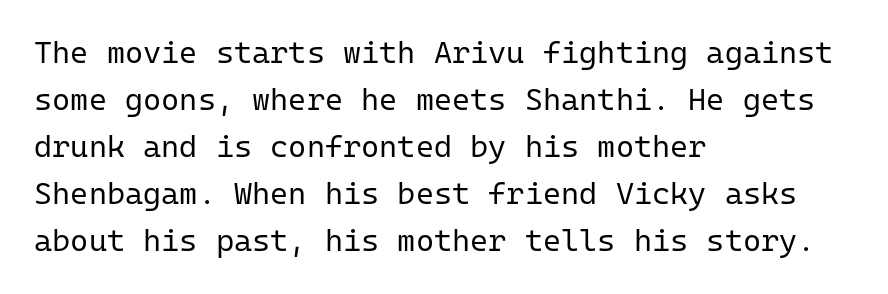
The image shows 31 px regular-weight sans-serif type, upright, monospaced; set left-aligned, normal line spacing (1.52x), normal letter spacing, not underlined; low stroke contrast and a medium x-height.
